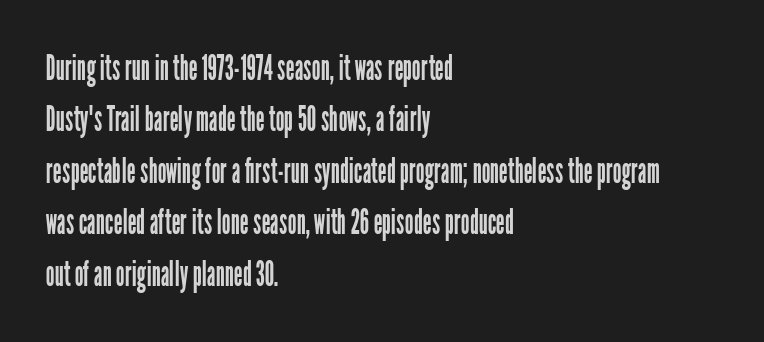
The image shows 35 px regular-weight, condensed sans-serif type, upright; set left-aligned, normal line spacing (1.47x), normal letter spacing, not underlined; low stroke contrast and a medium x-height.
